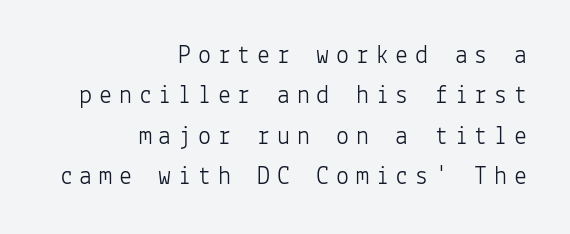
The image shows 26 px text type, upright; set right-aligned, normal line spacing (1.55x), unusually wide letter spacing (+0.26 em), not underlined.
